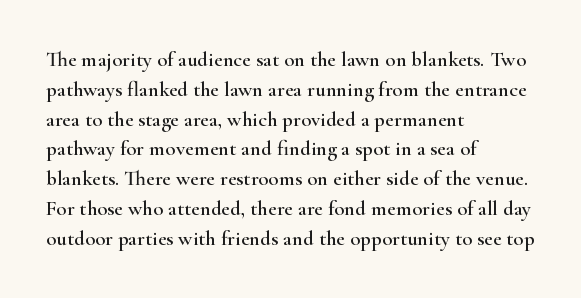
The image shows 21 px text type, upright; set left-aligned, normal line spacing (1.42x), normal letter spacing, not underlined.
